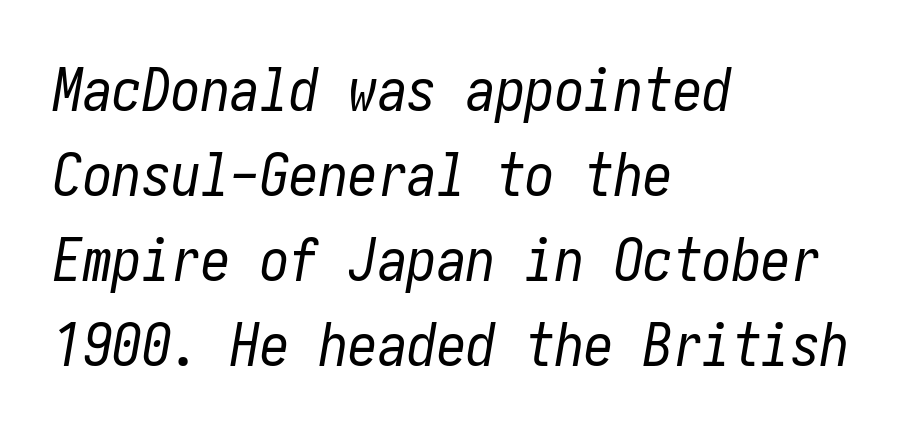
Q: Is the text bold? A: No.
Q: Is the text italic (slanted)? A: Yes, it leans right by about 10 degrees.
Q: Is the text underlined? A: No.
Q: How is the paragraph aligned? A: Left-aligned.
Q: Is the spacing between letters normal or unusually wide? A: Normal.
Q: Is the spacing between lines tight, normal or loose? A: Normal.
Q: Width (condensed, normal, or wide)? A: Condensed.
Q: Stroke contrast? A: Low.
Q: x-height? A: Medium.
